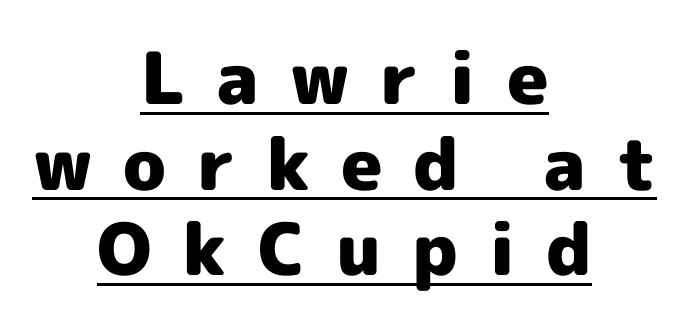
{"serif": "no", "italic": "no", "bold": "yes", "weight": "heavy", "width": "normal", "x_height": "medium", "monospaced": "no", "underline": "yes", "align": "center", "line_spacing_ratio": 1.19, "letter_spacing": "wide", "letter_spacing_em": 0.43, "glyph_px": 72}
